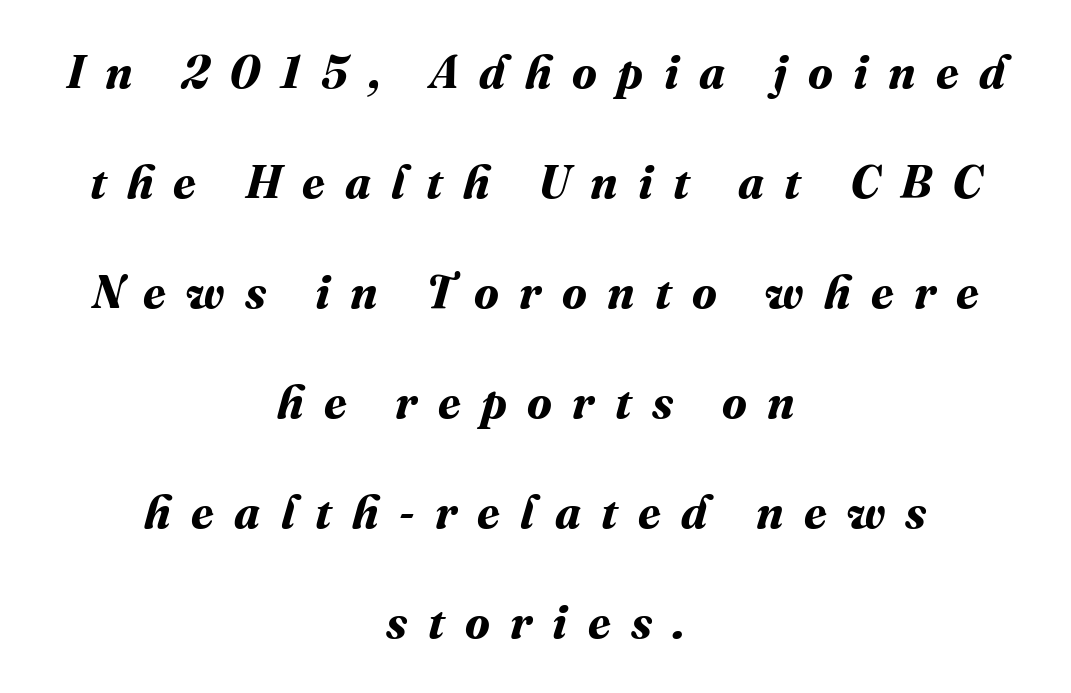
Look at the tracking — it's clearly loosened, letters drifting apart. Both edges are ragged and mirror each other, which tells us the setting is centered. Each new line begins a long way beneath the previous one. The face used here has the dense, thick strokes of a bold. Proportional: the letters do not fall into vertical columns. The string is rendered with underlining switched off.
